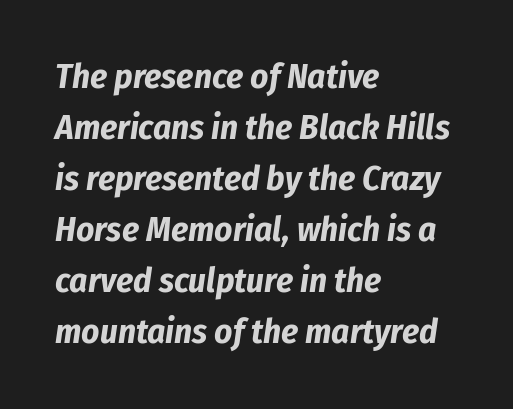
{"italic": "yes", "lean": "right", "slant_degrees": 8, "bold": "yes", "weight": "bold", "width": "condensed", "stroke_contrast": "low", "x_height": "medium", "monospaced": "no", "underline": "no", "align": "left", "line_spacing": "normal", "line_spacing_ratio": 1.46, "letter_spacing": "normal", "letter_spacing_em": 0.0, "glyph_px": 35}
